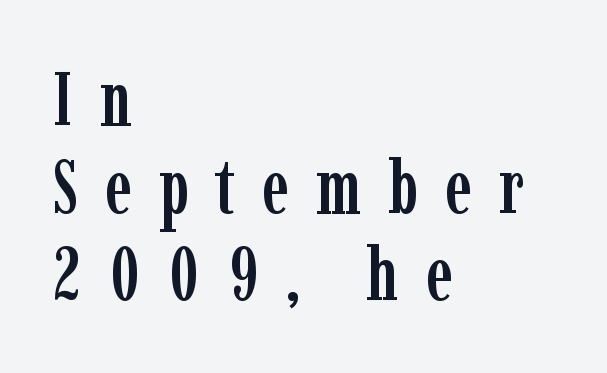
The image shows 75 px condensed serif type, upright; set left-aligned, line spacing 1.17x, unusually wide letter spacing (+0.36 em), not underlined; low stroke contrast and a medium x-height.
